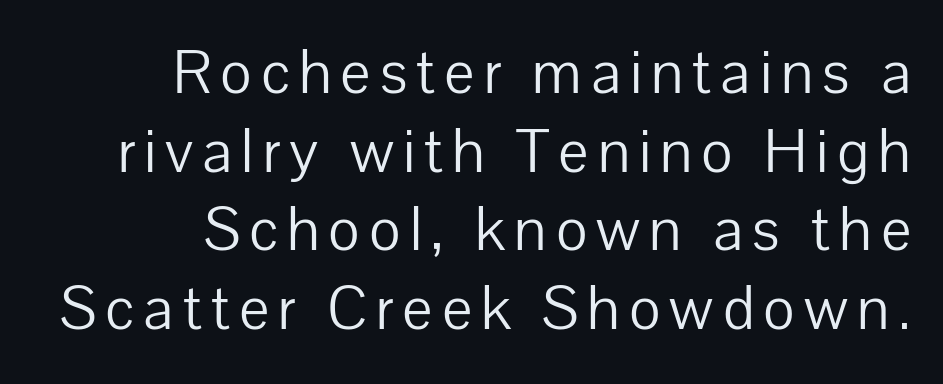
Q: Is the text bold? A: No.
Q: Is the text italic (slanted)? A: No, it is upright.
Q: Is the typeface a serif or a sans-serif typeface? A: Sans-serif.
Q: Is the text underlined? A: No.
Q: How is the paragraph aligned? A: Right-aligned.
Q: Width (condensed, normal, or wide)? A: Normal.
Q: Stroke contrast? A: Low.
Q: x-height? A: Medium.
Q: Monospaced? A: No.
